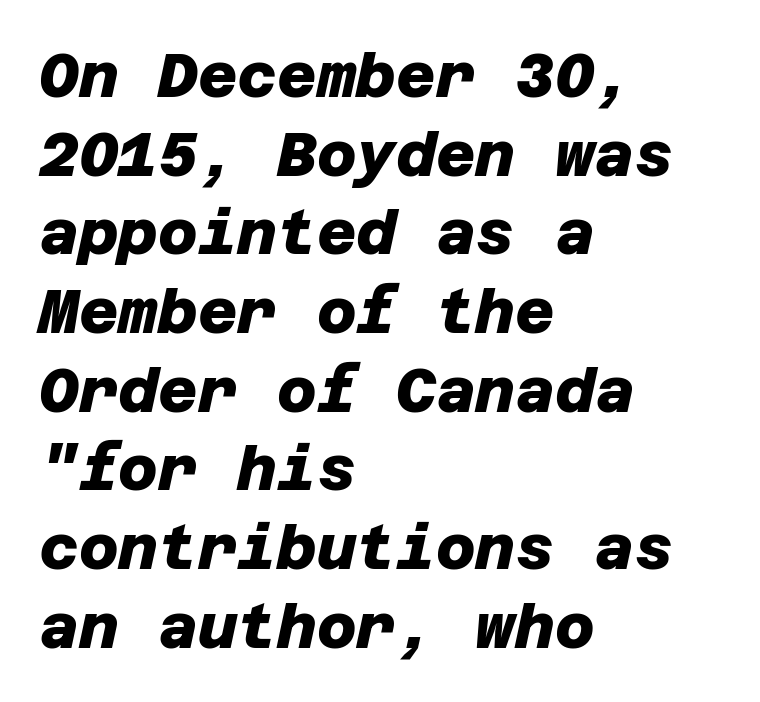
Q: Is the text bold? A: Yes.
Q: Is the typeface a serif or a sans-serif typeface? A: Sans-serif.
Q: Is the text underlined? A: No.
Q: How is the paragraph aligned? A: Left-aligned.
Q: Is the spacing between letters normal or unusually wide? A: Normal.
Q: Is the spacing between lines tight, normal or loose? A: Normal.
Q: Width (condensed, normal, or wide)? A: Normal.
Q: Stroke contrast? A: Low.
Q: x-height? A: Large.
